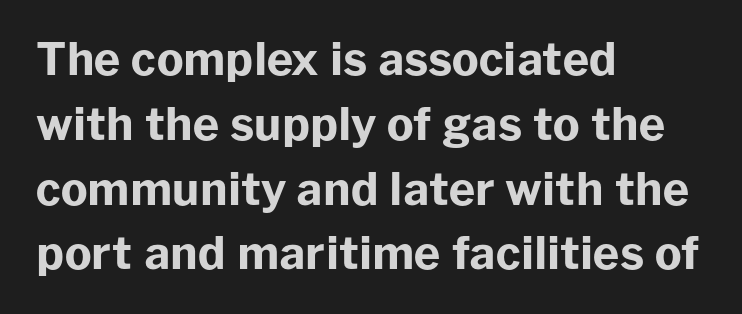
Type style note: lacks serifs. How heavy is the stroke? Heavy — this is a bold. Quick note: interline space is typical. The face used here is proportionally spaced, like ordinary book or web type. The strip under each line holds only bare page.
